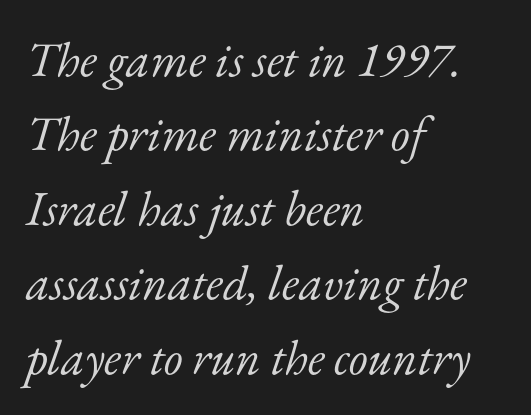
This sample has the flowing, uneven cadence of proportional lettering. Is the type slanted? Yes — the strokes lean at a clear angle. A typesetter would call this zero additional tracking. The designer went with a serif here, giving each stem small feet. Alignment: flush left.
